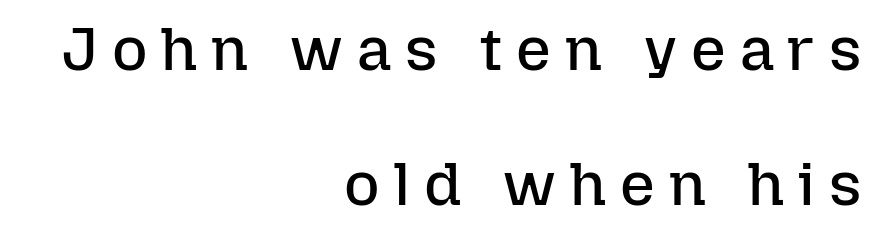
{"italic": "no", "bold": "no", "weight": "regular", "width": "normal", "stroke_contrast": "low", "x_height": "medium", "monospaced": "no", "underline": "no", "align": "right", "line_spacing": "loose", "line_spacing_ratio": 2.21, "letter_spacing": "wide", "letter_spacing_em": 0.23, "glyph_px": 61}
